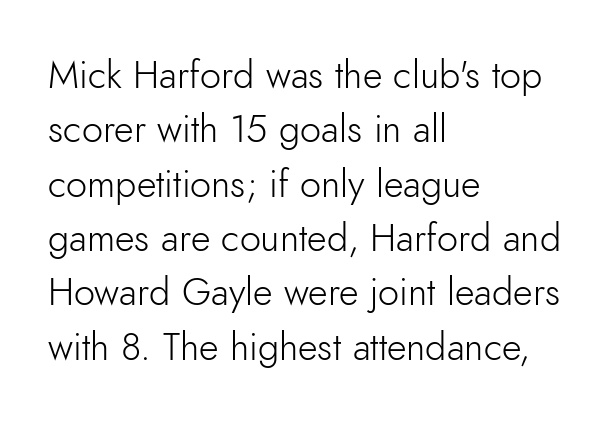
The image shows 38 px light sans-serif type, upright; set left-aligned, normal line spacing (1.43x), normal letter spacing, not underlined; low stroke contrast and a small x-height.
